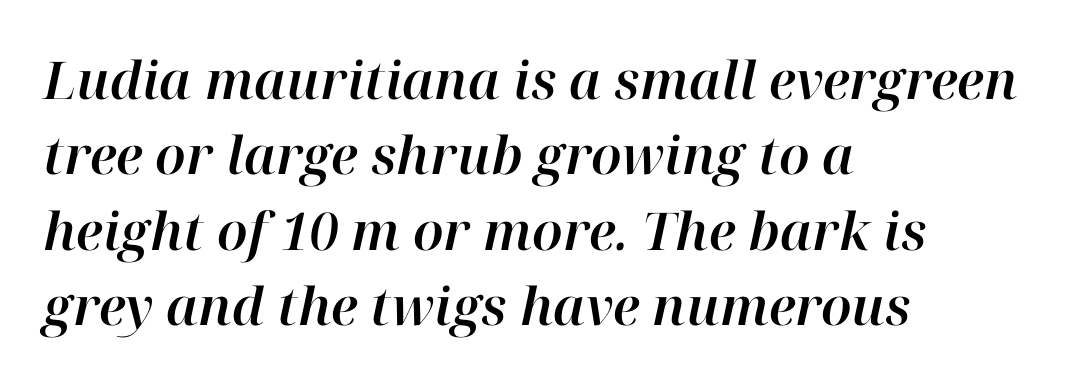
Students, observe: this is what conventionally led text looks like. The line texture is even and compact thanks to regular tracking. The compositor pushed each line to the left boundary. This is oblique type, the kind used for emphasis or titles. Rule under the text: the space is simply empty.
